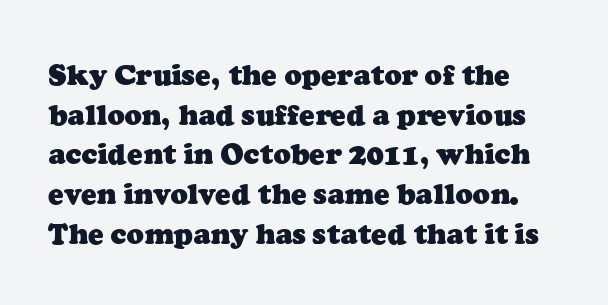
Q: Is the text bold? A: Yes.
Q: Is the typeface a serif or a sans-serif typeface? A: Serif.
Q: Is the text underlined? A: No.
Q: Is the spacing between letters normal or unusually wide? A: Normal.
Q: Is the spacing between lines tight, normal or loose? A: Normal.
Q: Width (condensed, normal, or wide)? A: Normal.
Q: Stroke contrast? A: Low.
Q: x-height? A: Medium.
Q: Monospaced? A: No.
